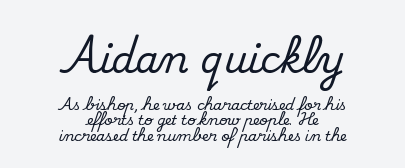
{"serif": "yes", "width": "normal", "stroke_contrast": "medium", "x_height": "small", "monospaced": "no", "underline": "no", "align": "center", "line_spacing": "tight", "line_spacing_ratio": 1.11, "letter_spacing": "normal", "letter_spacing_em": 0.0, "larger_block": "first", "size_ratio": 2.64, "glyph_px": 37}
